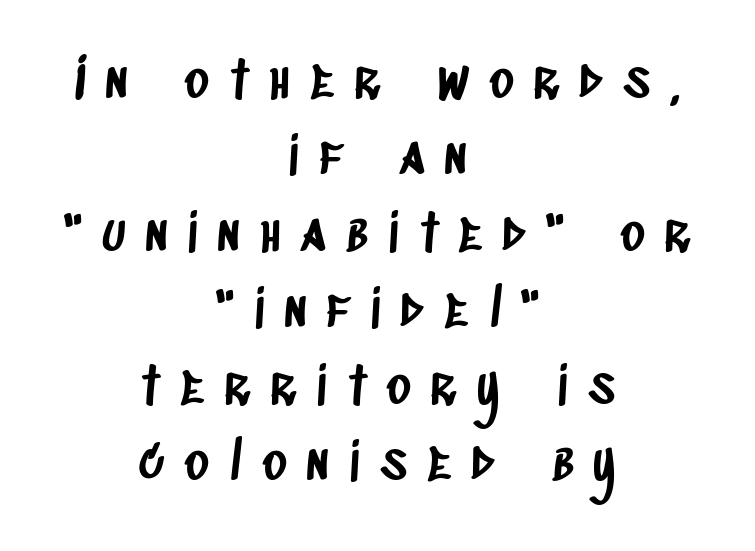
Note the varied advance widths — an 'i' is clearly narrower than an 'm'. Typeset on center — no edge is straight. What kind of face is this? One without serifs — a sans. Any mark beneath the type? The region is blank.
